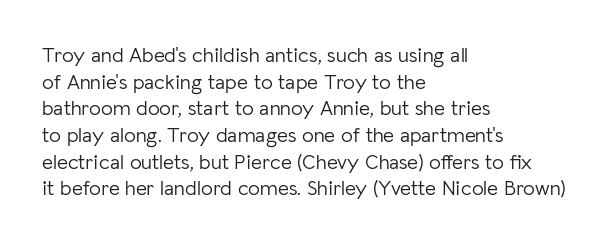
Q: Is the text bold? A: No.
Q: Is the text italic (slanted)? A: No, it is upright.
Q: Is the text underlined? A: No.
Q: How is the paragraph aligned? A: Left-aligned.
Q: Is the spacing between letters normal or unusually wide? A: Normal.
Q: Is the spacing between lines tight, normal or loose? A: Normal.
